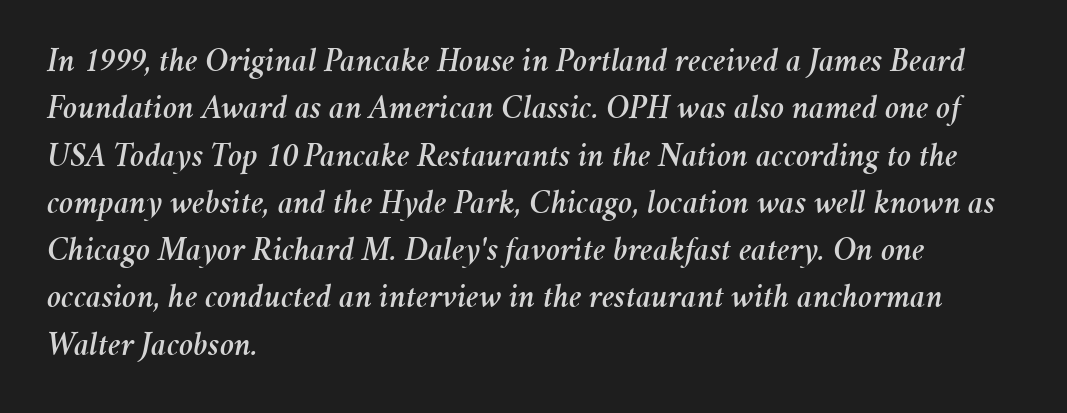
{"italic": "yes", "lean": "right", "slant_degrees": 11, "width": "normal", "stroke_contrast": "medium", "x_height": "medium", "monospaced": "no", "underline": "no", "align": "left", "line_spacing": "normal", "line_spacing_ratio": 1.39, "letter_spacing": "normal", "letter_spacing_em": 0.0, "glyph_px": 34}
